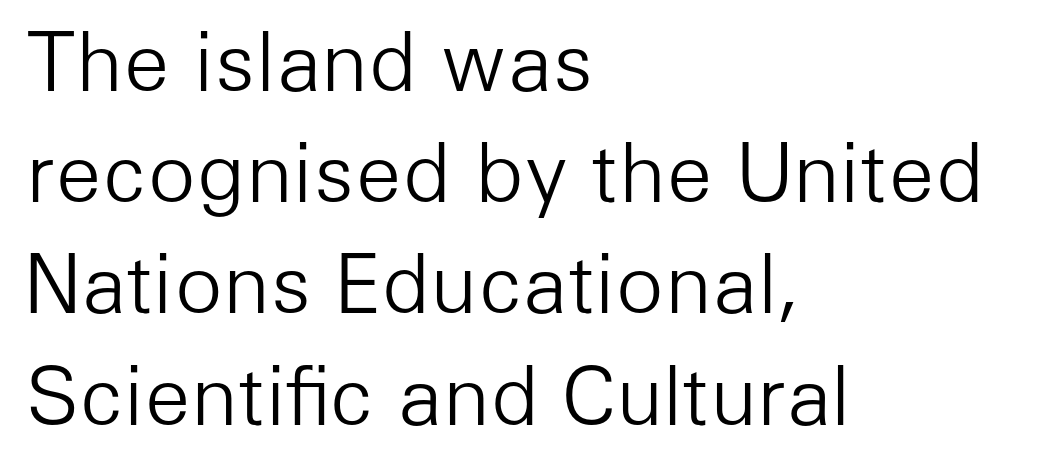
Q: Is the text bold? A: No.
Q: Is the text italic (slanted)? A: No, it is upright.
Q: Is the typeface a serif or a sans-serif typeface? A: Sans-serif.
Q: Is the text underlined? A: No.
Q: How is the paragraph aligned? A: Left-aligned.
Q: Is the spacing between letters normal or unusually wide? A: Normal.
Q: Is the spacing between lines tight, normal or loose? A: Normal.
Q: Width (condensed, normal, or wide)? A: Normal.
Q: Stroke contrast? A: Low.
Q: x-height? A: Medium.
Q: Monospaced? A: No.
